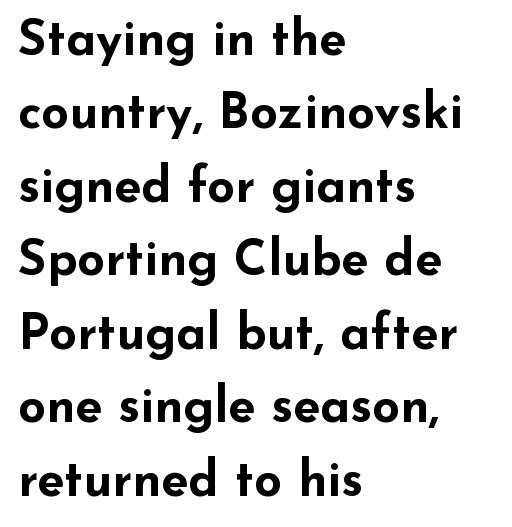
Q: Is the text bold? A: Yes.
Q: Is the text italic (slanted)? A: No, it is upright.
Q: Is the typeface a serif or a sans-serif typeface? A: Sans-serif.
Q: Is the text underlined? A: No.
Q: How is the paragraph aligned? A: Left-aligned.
Q: Is the spacing between letters normal or unusually wide? A: Normal.
Q: Is the spacing between lines tight, normal or loose? A: Normal.
Q: Width (condensed, normal, or wide)? A: Wide.
Q: Stroke contrast? A: Low.
Q: x-height? A: Small.
Q: Monospaced? A: No.
